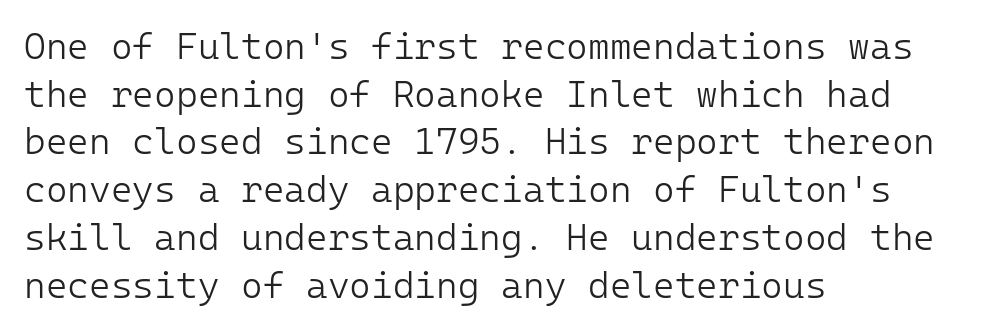
The characters are drawn with everyday or finer stroke widths. When letters stand straight like this, we call the style roman or upright. The type is set solid horizontally, with unmodified tracking. The lines are quadded left. This is sans-serif lettering, the kind often seen on screens and signage.
